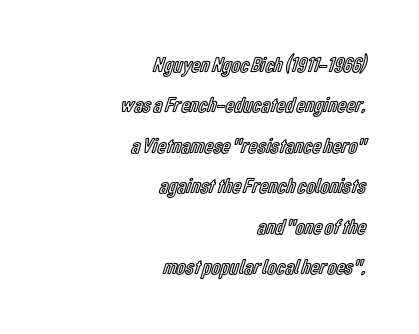
The lines in this sample share a right terminus and differ only in where they begin. The tracking reads as untouched default to a designer's eye. The glyphs are unaccompanied by any horizontal stroke below them.
